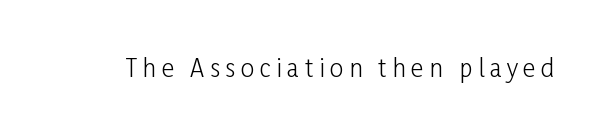
{"italic": "no", "bold": "no", "underline": "no", "letter_spacing": "wide", "letter_spacing_em": 0.23, "glyph_px": 24}
